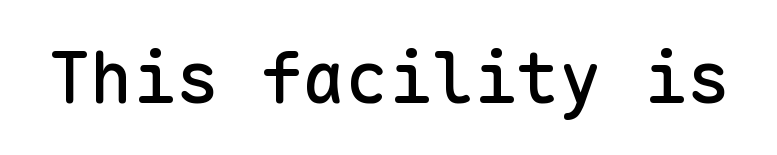
{"serif": "no", "italic": "no", "width": "normal", "stroke_contrast": "low", "x_height": "medium", "monospaced": "yes", "underline": "no", "letter_spacing": "normal", "letter_spacing_em": 0.0, "glyph_px": 71}
